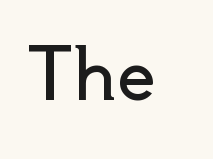
The image shows 69 px regular-weight sans-serif type, upright; set normal letter spacing, not underlined; a small x-height.
